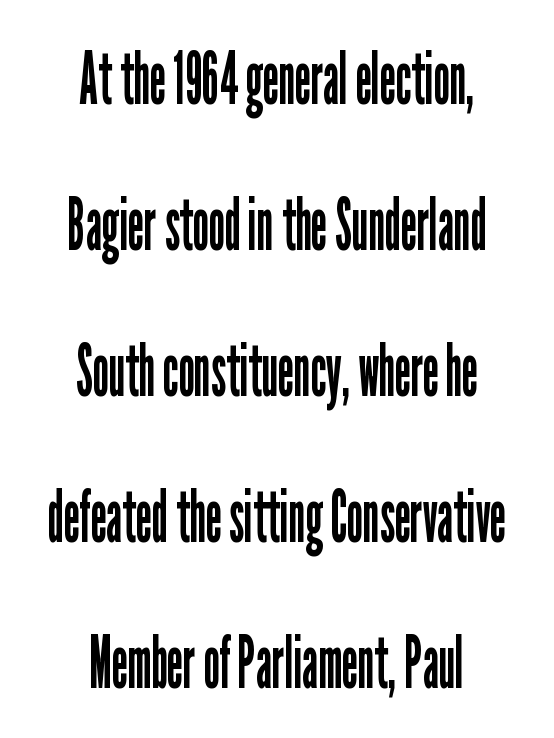
The image shows 73 px regular-weight, condensed sans-serif type, upright; set centered, loose line spacing (2.0x), normal letter spacing, not underlined; low stroke contrast and a medium x-height.
